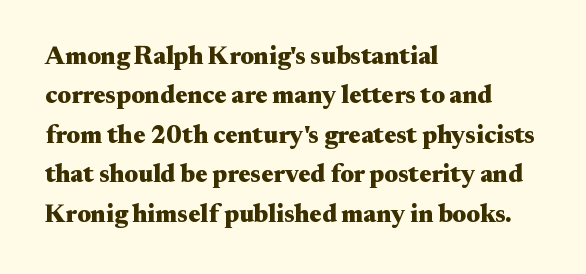
Q: Is the text bold? A: Yes.
Q: Is the text italic (slanted)? A: No, it is upright.
Q: Is the text underlined? A: No.
Q: How is the paragraph aligned? A: Left-aligned.
Q: Is the spacing between letters normal or unusually wide? A: Normal.
Q: Is the spacing between lines tight, normal or loose? A: Normal.
